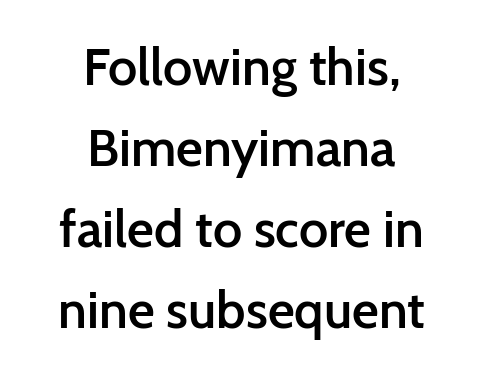
The image shows 52 px semibold sans-serif type, upright; set centered, normal line spacing (1.56x), normal letter spacing, not underlined; low stroke contrast and a medium x-height.
